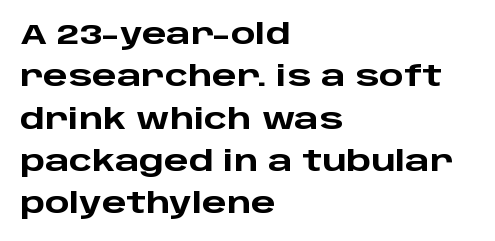
{"serif": "no", "italic": "no", "bold": "yes", "weight": "heavy", "width": "wide", "stroke_contrast": "low", "x_height": "large", "monospaced": "no", "underline": "no", "align": "left", "line_spacing": "normal", "line_spacing_ratio": 1.46, "letter_spacing": "normal", "letter_spacing_em": 0.0, "glyph_px": 29}
